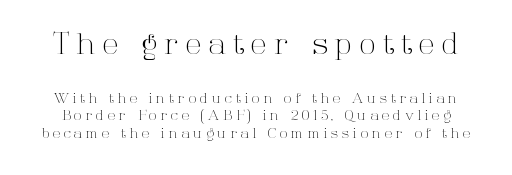
{"serif": "yes", "italic": "no", "bold": "no", "weight": "light", "width": "normal", "stroke_contrast": "high", "x_height": "medium", "monospaced": "no", "underline": "no", "line_spacing": "normal", "line_spacing_ratio": 1.26, "letter_spacing": "wide", "letter_spacing_em": 0.27, "larger_block": "first", "size_ratio": 2.07, "glyph_px": 29}
